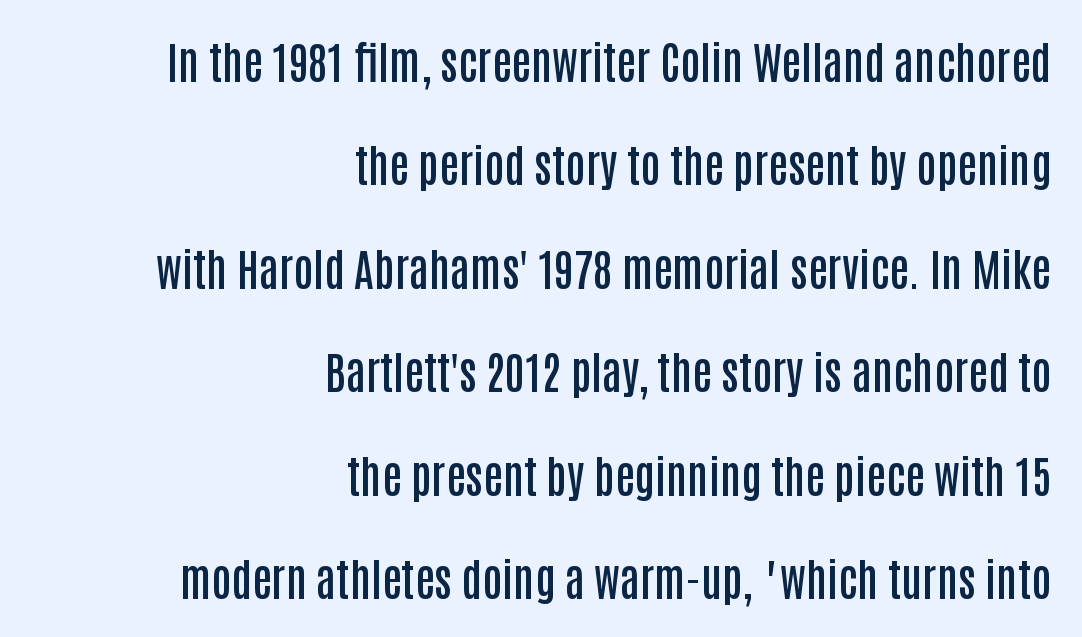
The image shows 44 px semibold, condensed sans-serif type, upright; set right-aligned, loose line spacing (2.35x), normal letter spacing, not underlined; low stroke contrast and a large x-height.
